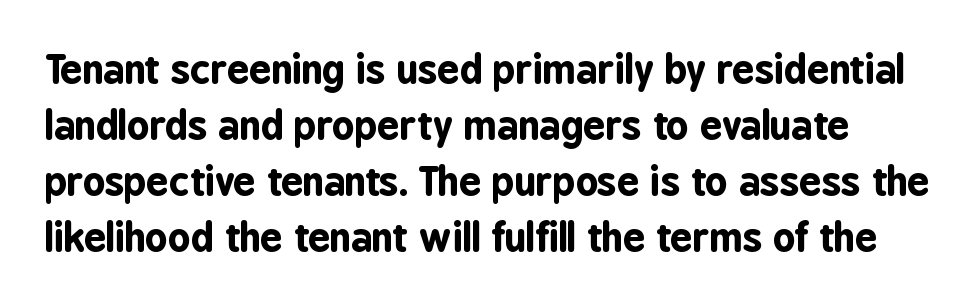
The letters stand upright; this is a roman face. The vertical gap from one line to the next is medium. You can tell from the bare stems that sans-serif type was used. The horizontal fit of the characters is conventional and even. This is heavy type, rendered in bold.
